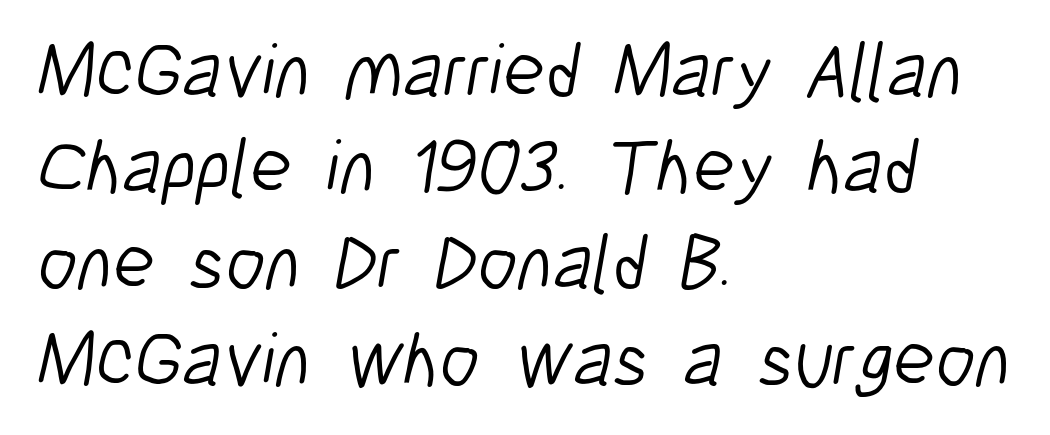
The image shows 77 px light, condensed sans-serif type; set left-aligned, normal line spacing (1.25x), normal letter spacing, not underlined; low stroke contrast and a medium x-height.
